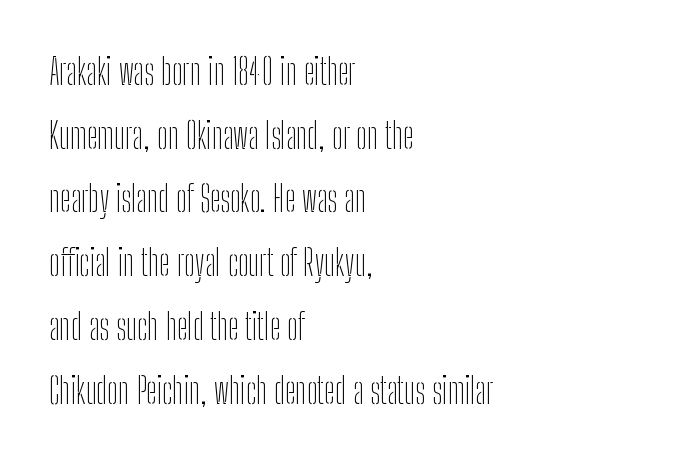
The font's upright variant was chosen for this text. All the whitespace from short lines collects on the right. Note the varied advance widths — an 'i' is clearly narrower than an 'm'. Between one letter and the next there's only the usual sliver of space. Unlike a traditional serif, this face leaves its strokes unadorned. The string is rendered with underlining switched off.
